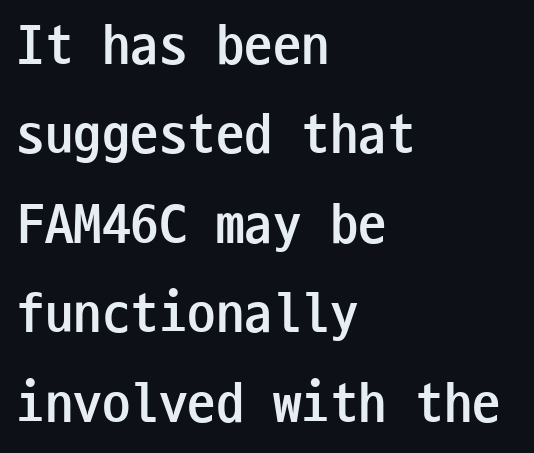
{"serif": "no", "italic": "no", "bold": "yes", "weight": "semibold", "width": "condensed", "stroke_contrast": "low", "x_height": "medium", "monospaced": "yes", "underline": "no", "align": "left", "line_spacing": "normal", "line_spacing_ratio": 1.57, "letter_spacing": "normal", "letter_spacing_em": 0.0, "glyph_px": 57}
